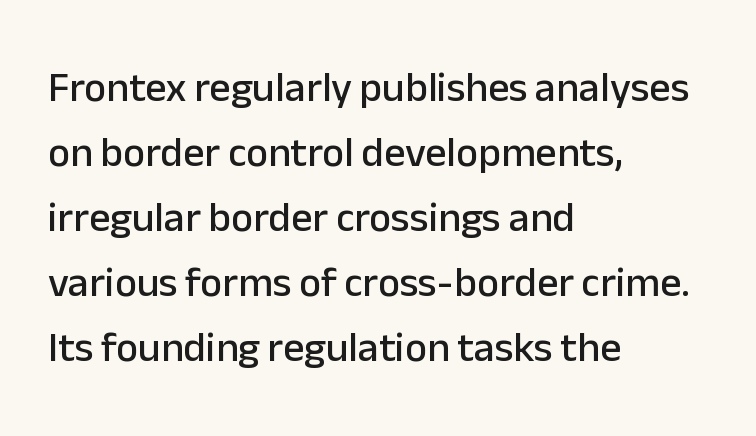
What stands out about the letter spacing? Nothing — it is the standard amount. Compared with typical paragraphs, the rows here are spaced about the same. A roman cut, with each character standing at attention. Look at the bottom of the vertical strokes: they stop flat, with no serifs.
